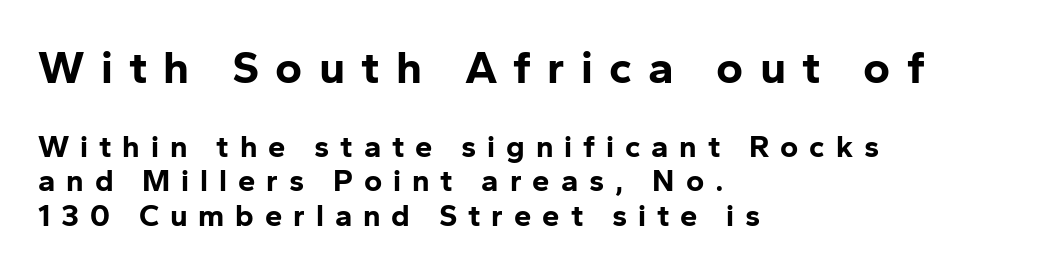
The passage shown is typed in a proportional face where columns would drift. Stroke thickness is high; the sample reads as a true bold. The lines in this sample share a left origin and differ only in where they stop. Tracking value appears strongly positive — letters spread wide. Typesetter's note — upper block bumped up in size, lower block left smaller.
